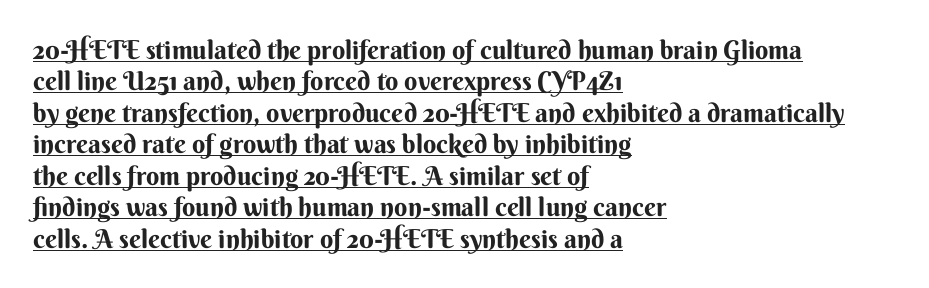
The image shows 26 px text type, upright; set left-aligned, line spacing 1.21x, normal letter spacing, underlined.
